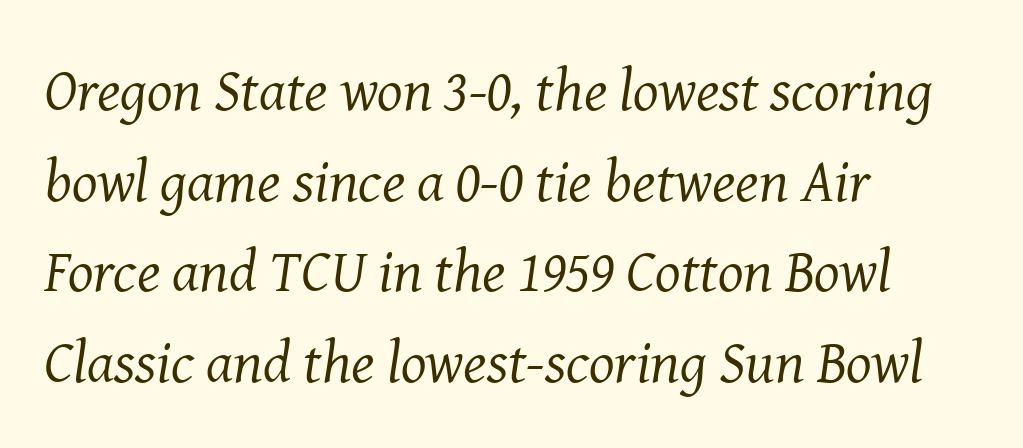
{"serif": "yes", "italic": "yes", "lean": "right", "slant_degrees": 8, "bold": "no", "weight": "regular", "width": "normal", "stroke_contrast": "medium", "x_height": "medium", "monospaced": "no", "underline": "no", "align": "left", "line_spacing": "normal", "line_spacing_ratio": 1.51, "letter_spacing": "normal", "letter_spacing_em": 0.0, "glyph_px": 60}
